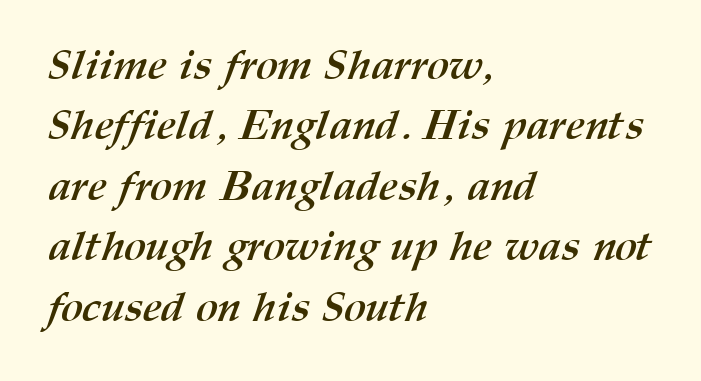
The image shows 42 px semibold type; set left-aligned, normal line spacing (1.44x), normal letter spacing, not underlined; medium stroke contrast and a medium x-height.
